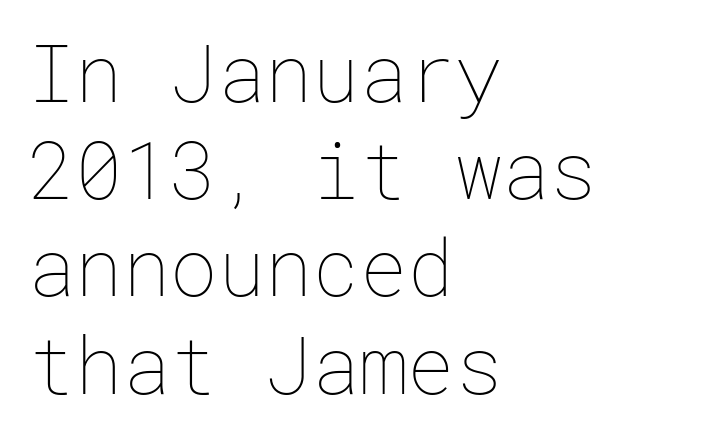
Q: Is the text bold? A: No.
Q: Is the text italic (slanted)? A: No, it is upright.
Q: Is the text underlined? A: No.
Q: How is the paragraph aligned? A: Left-aligned.
Q: Is the spacing between letters normal or unusually wide? A: Normal.
Q: Width (condensed, normal, or wide)? A: Normal.
Q: Stroke contrast? A: Low.
Q: x-height? A: Medium.
